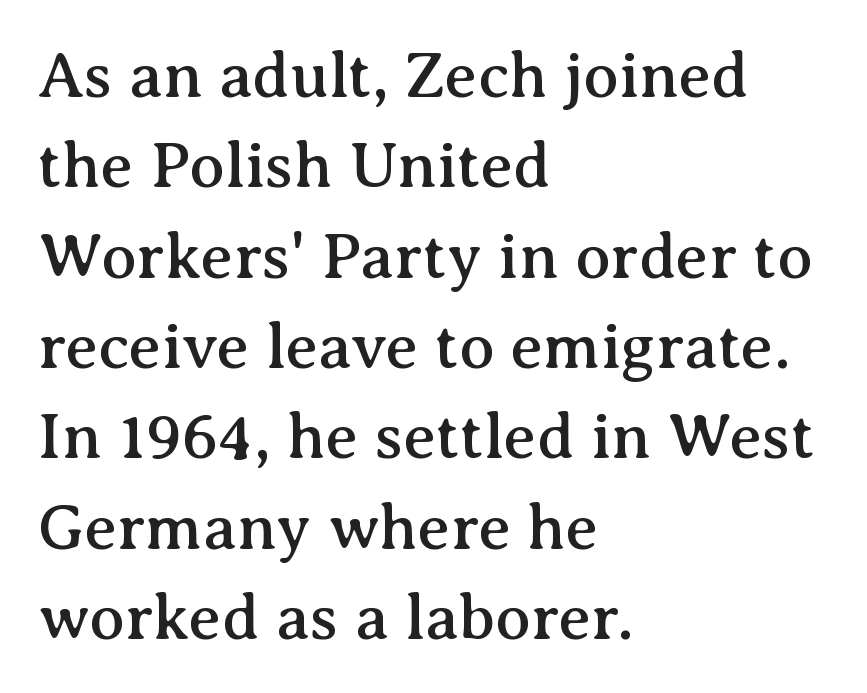
In terms of letterspacing, this is plain default setting. Each letter keeps its own natural width here, so spacing adapts to shape. Posture: straight, roman, zero tilt. Does the leading feel generous? No, just average. Yep, those are serifs on the letters. The area under the type is left untouched.
